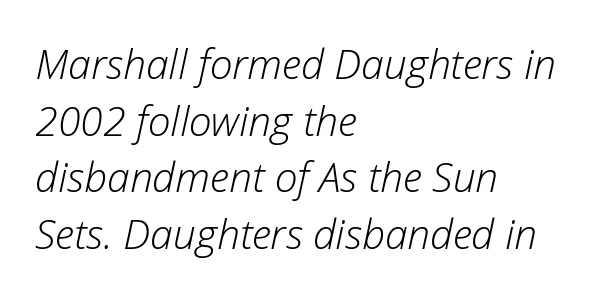
{"italic": "yes", "lean": "right", "slant_degrees": 12, "bold": "no", "weight": "light", "width": "normal", "stroke_contrast": "low", "x_height": "medium", "monospaced": "no", "underline": "no", "align": "left", "line_spacing": "normal", "line_spacing_ratio": 1.38, "letter_spacing": "normal", "letter_spacing_em": 0.0, "glyph_px": 41}
